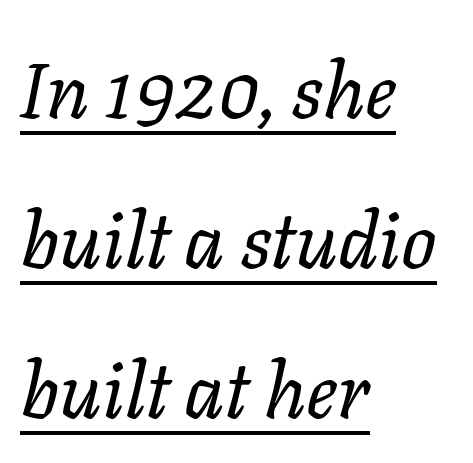
These lines are rendered in a variable-pitch font. Horizontal bands of white between lines are thick stripes. Underlined type. The typography opts for an oblique posture over an upright one. Alignment: flush left. The horizontal fit of the characters is conventional and even.
